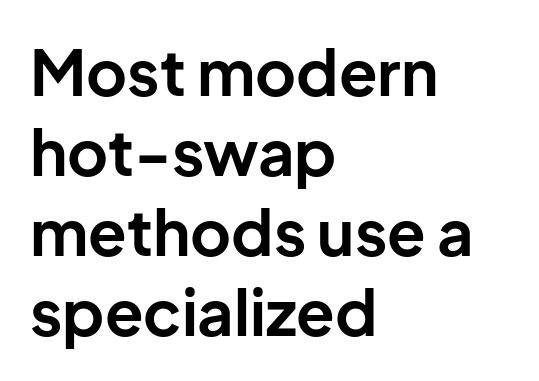
The image shows 63 px bold sans-serif type, upright; set left-aligned, normal line spacing (1.27x), normal letter spacing, not underlined; low stroke contrast and a medium x-height.
